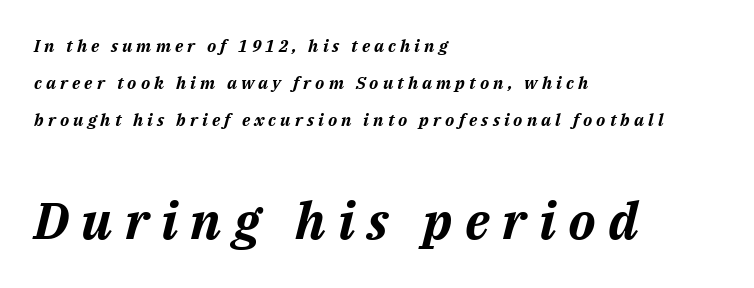
The image shows 51 px bold type, italic (leaning right); set left-aligned, loose line spacing (2.18x), unusually wide letter spacing (+0.24 em), not underlined; the second (bottom) block is 3.0x larger; medium stroke contrast and a medium x-height.
